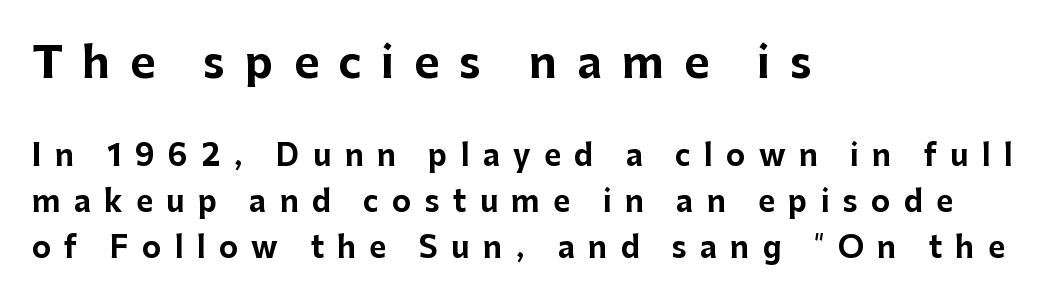
Check under the words: just untouched page. The rendering uses a bold face; every stroke is thick and dark. Serifs: no, the terminals of the letterforms are clean. What stands out about the letter spacing? Its width — letters are far apart.
